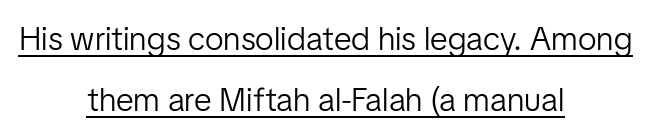
Here the designer chose a conventional face with non-uniform glyph widths. Characters follow at the spacing the type designer built in. These lines are composed in type without serifs. Looks like someone drew a line under every word here. This is the regular roman posture of the typeface.
